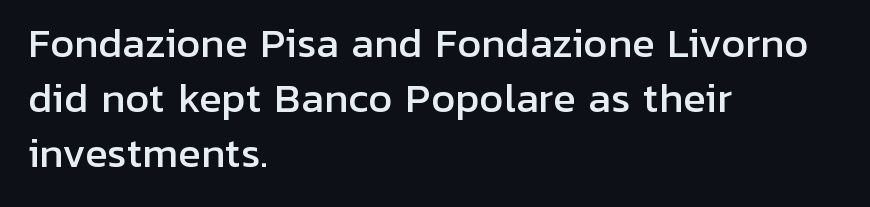
The image shows 38 px sans-serif type, upright; set left-aligned, normal line spacing (1.45x), normal letter spacing, not underlined; low stroke contrast and a medium x-height.
